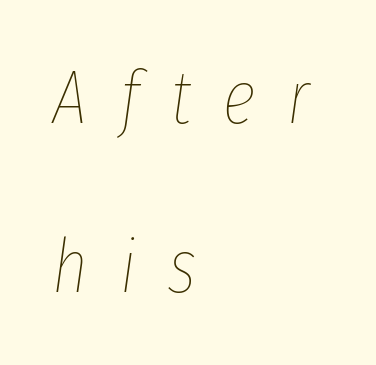
{"italic": "yes", "lean": "right", "slant_degrees": 8, "bold": "no", "weight": "thin", "width": "condensed", "stroke_contrast": "low", "x_height": "medium", "monospaced": "no", "underline": "no", "align": "left", "line_spacing": "loose", "line_spacing_ratio": 2.26, "letter_spacing": "wide", "letter_spacing_em": 0.43, "glyph_px": 75}
